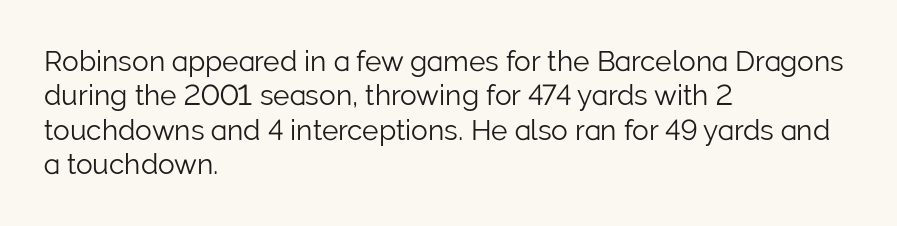
Q: Is the text bold? A: No.
Q: Is the text italic (slanted)? A: No, it is upright.
Q: Is the typeface a serif or a sans-serif typeface? A: Sans-serif.
Q: Is the text underlined? A: No.
Q: How is the paragraph aligned? A: Left-aligned.
Q: Is the spacing between letters normal or unusually wide? A: Normal.
Q: Width (condensed, normal, or wide)? A: Normal.
Q: Stroke contrast? A: Low.
Q: x-height? A: Medium.
Q: Monospaced? A: No.
